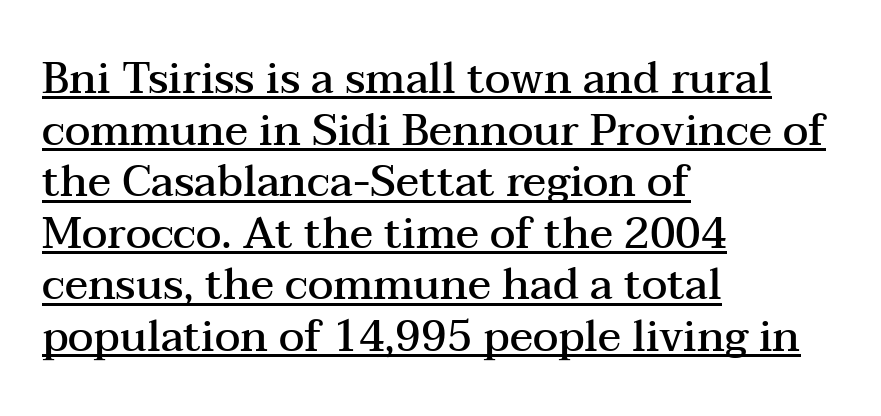
The image shows 43 px semibold, wide serif type, upright; set left-aligned, line spacing 1.2x, normal letter spacing, underlined; medium stroke contrast and a medium x-height.
